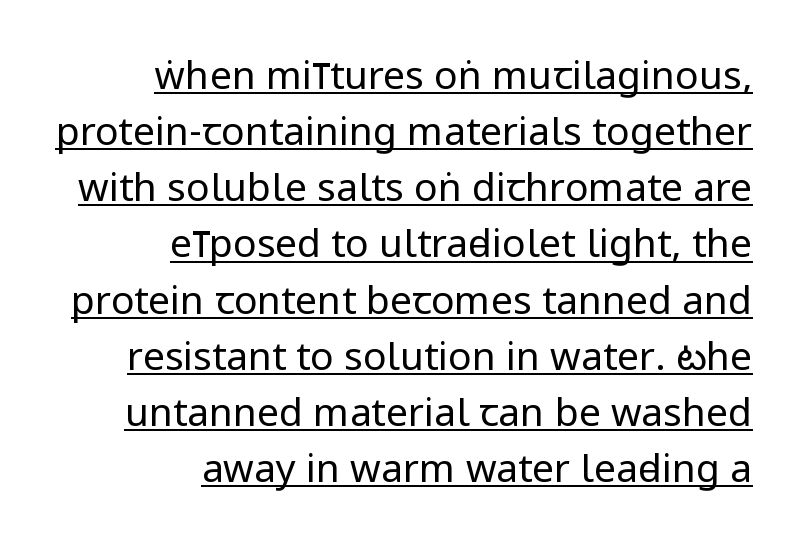
Q: Is the text bold? A: No.
Q: Is the text italic (slanted)? A: No, it is upright.
Q: Is the typeface a serif or a sans-serif typeface? A: Sans-serif.
Q: Is the text underlined? A: Yes.
Q: How is the paragraph aligned? A: Right-aligned.
Q: Is the spacing between letters normal or unusually wide? A: Normal.
Q: Is the spacing between lines tight, normal or loose? A: Normal.
Q: Width (condensed, normal, or wide)? A: Condensed.
Q: Stroke contrast? A: Low.
